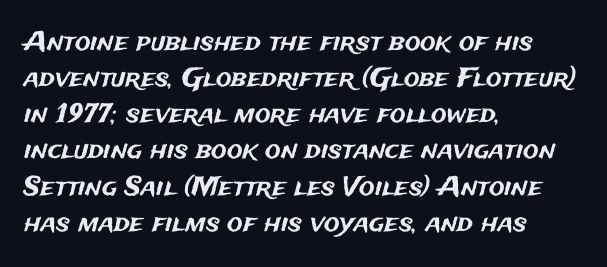
{"underline": "no", "align": "left", "line_spacing": "normal", "line_spacing_ratio": 1.39, "letter_spacing": "normal", "letter_spacing_em": 0.0, "glyph_px": 26}
